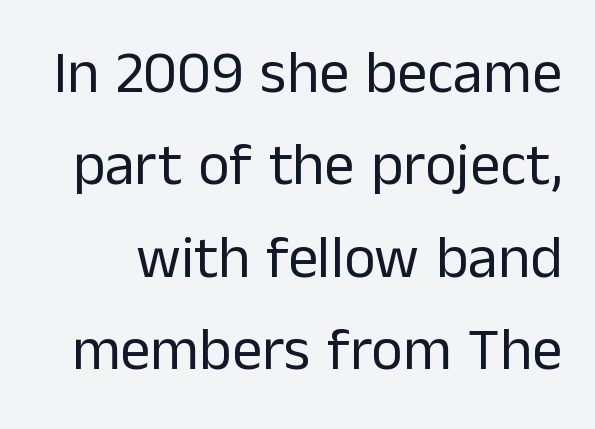
Bold? No — there's no thickening of the strokes. Varying glyph widths throughout — classic text-font behaviour. These lines sit exactly where default settings would place them. When letters stand straight like this, we call the style roman or upright. How are the letters spaced? Ordinarily, with no added tracking.
